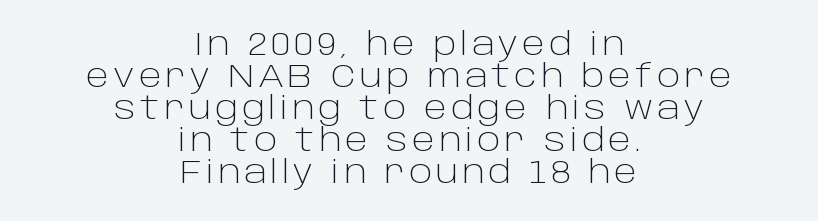
The image shows 31 px light sans-serif type, upright; set centered, tight line spacing (1.03x), not underlined; low stroke contrast and a large x-height.
